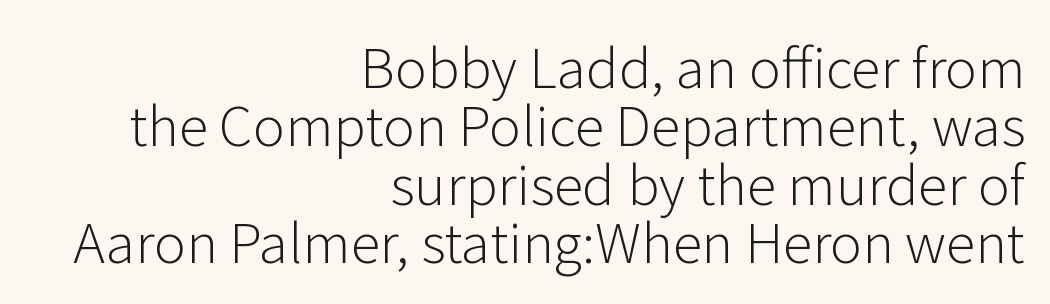
Right-aligned paragraph, ragged on the left. Lines of text with bare space underneath. Ascenders rise straight up at ninety degrees. Here the designer chose a conventional face with non-uniform glyph widths. The font sits on the lighter half of the weight spectrum, regular included. This sample uses plain, unmodified letter spacing.
